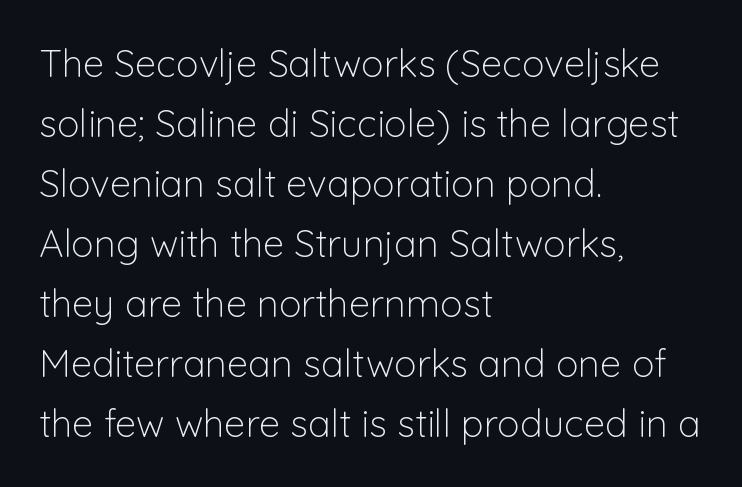
Plain, unruled lines of type. Serif or sans? Sans — the stroke terminals are bare. You could not count columns in this text — the font is proportionally spaced. The line-height multiplier appears to be the usual default.
